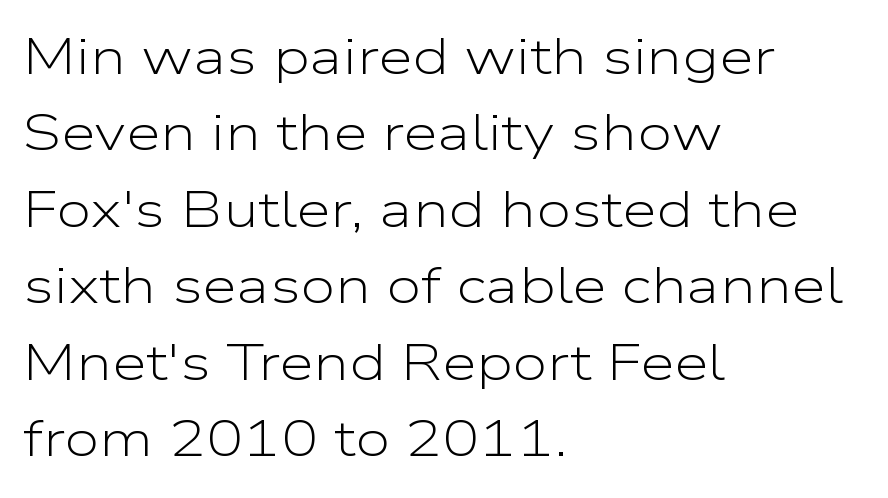
The image shows 50 px light, wide sans-serif type, upright; set left-aligned, normal line spacing (1.53x), normal letter spacing, not underlined; low stroke contrast and a medium x-height.
